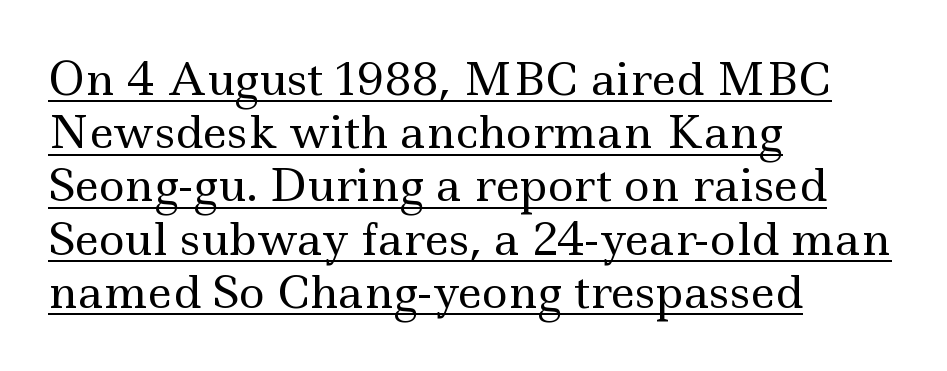
The image shows 44 px regular-weight, wide serif type, upright; set left-aligned, line spacing 1.21x, normal letter spacing, underlined; a small x-height.
